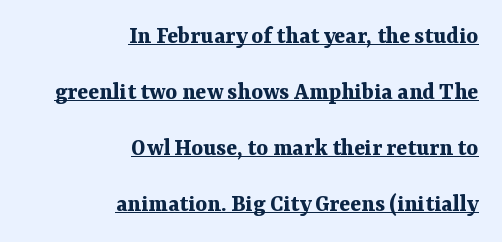
{"italic": "no", "bold": "yes", "underline": "yes", "align": "right", "line_spacing": "loose", "line_spacing_ratio": 2.24, "letter_spacing": "normal", "letter_spacing_em": 0.0, "glyph_px": 25}
